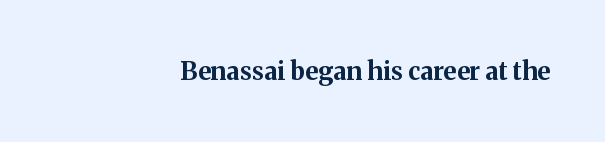
{"italic": "no", "bold": "yes", "underline": "no", "align": "right", "letter_spacing": "normal", "letter_spacing_em": 0.0, "glyph_px": 25}
